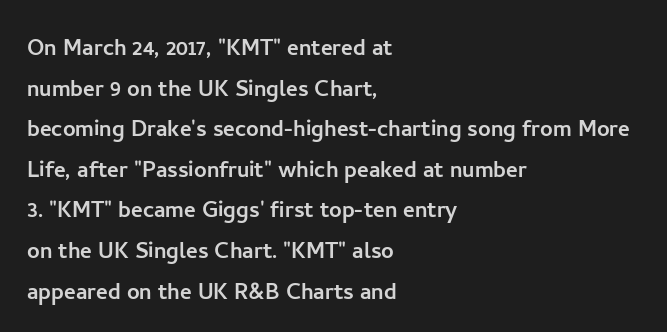
{"serif": "no", "italic": "no", "width": "normal", "stroke_contrast": "low", "x_height": "medium", "monospaced": "no", "underline": "no", "align": "left", "line_spacing": "normal", "line_spacing_ratio": 1.45, "letter_spacing": "normal", "letter_spacing_em": 0.0, "glyph_px": 28}
